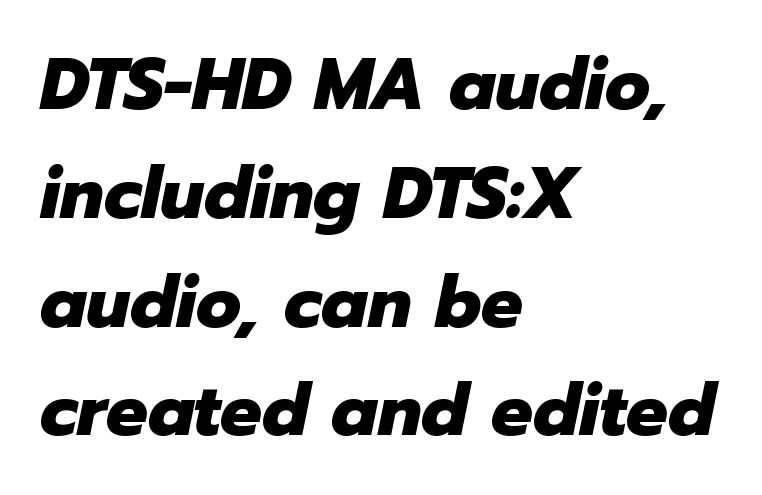
The image shows 73 px heavy type, italic (leaning right); set left-aligned, normal line spacing (1.49x), normal letter spacing, not underlined; low stroke contrast and a medium x-height.
